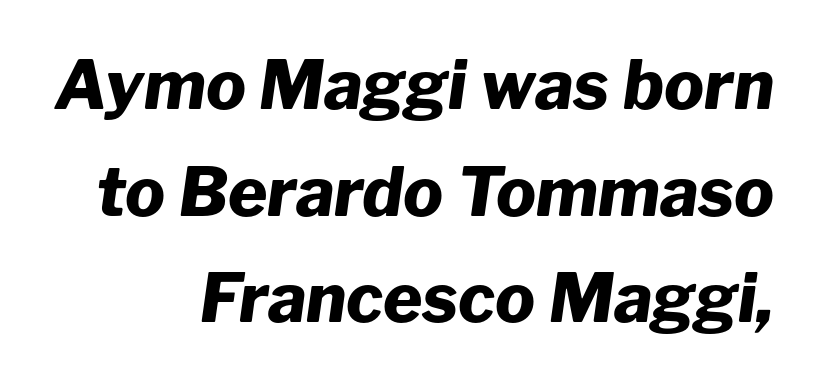
Q: Is the text bold? A: Yes.
Q: Is the text italic (slanted)? A: Yes, it leans right by about 8 degrees.
Q: Is the text underlined? A: No.
Q: How is the paragraph aligned? A: Right-aligned.
Q: Is the spacing between letters normal or unusually wide? A: Normal.
Q: Is the spacing between lines tight, normal or loose? A: Normal.
Q: Width (condensed, normal, or wide)? A: Normal.
Q: Stroke contrast? A: Low.
Q: x-height? A: Medium.
Q: Monospaced? A: No.
